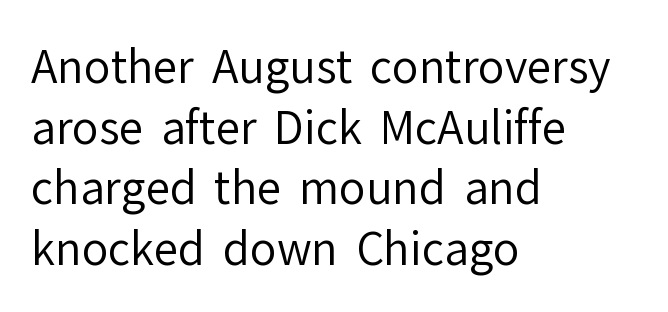
Q: Is the text bold? A: No.
Q: Is the text italic (slanted)? A: No, it is upright.
Q: Is the typeface a serif or a sans-serif typeface? A: Sans-serif.
Q: Is the text underlined? A: No.
Q: How is the paragraph aligned? A: Left-aligned.
Q: Is the spacing between letters normal or unusually wide? A: Normal.
Q: Is the spacing between lines tight, normal or loose? A: Normal.
Q: Width (condensed, normal, or wide)? A: Normal.
Q: Stroke contrast? A: Low.
Q: x-height? A: Medium.
Q: Monospaced? A: No.
